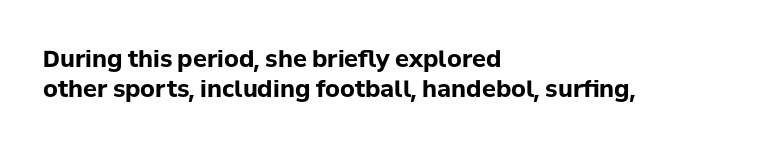
{"italic": "no", "bold": "yes", "underline": "no", "align": "left", "line_spacing": "normal", "line_spacing_ratio": 1.32, "letter_spacing": "normal", "letter_spacing_em": 0.0, "glyph_px": 23}
